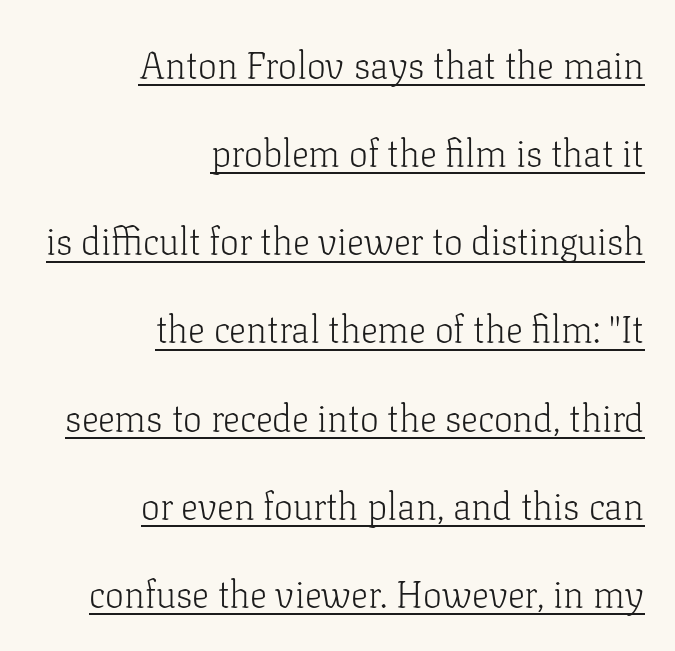
The image shows 38 px light serif type, upright; set right-aligned, loose line spacing (2.32x), normal letter spacing, underlined; low stroke contrast and a medium x-height.
